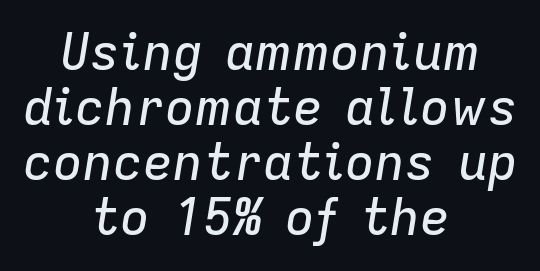
{"italic": "yes", "lean": "right", "slant_degrees": 9, "width": "normal", "stroke_contrast": "low", "x_height": "medium", "monospaced": "no", "underline": "no", "align": "center", "line_spacing": "tight", "line_spacing_ratio": 1.1, "letter_spacing": "normal", "letter_spacing_em": 0.0, "glyph_px": 50}
